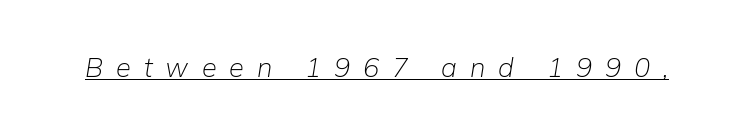
The image shows 27 px text type, italic (leaning right); set unusually wide letter spacing (+0.48 em), underlined.
